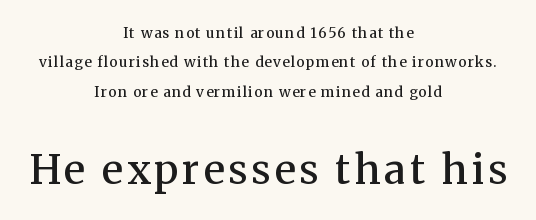
{"serif": "yes", "italic": "no", "bold": "semi", "weight": "semibold", "width": "normal", "stroke_contrast": "medium", "x_height": "medium", "monospaced": "no", "underline": "no", "align": "center", "line_spacing": "loose", "line_spacing_ratio": 2.1, "larger_block": "second", "size_ratio": 2.86, "glyph_px": 40}
